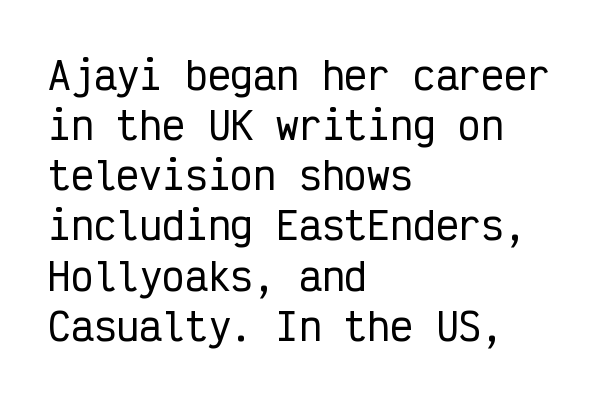
Q: Is the text italic (slanted)? A: No, it is upright.
Q: Is the typeface a serif or a sans-serif typeface? A: Sans-serif.
Q: Is the text underlined? A: No.
Q: How is the paragraph aligned? A: Left-aligned.
Q: Is the spacing between letters normal or unusually wide? A: Normal.
Q: Is the spacing between lines tight, normal or loose? A: Normal.
Q: Width (condensed, normal, or wide)? A: Condensed.
Q: Stroke contrast? A: Low.
Q: x-height? A: Medium.
Q: Monospaced? A: Yes.
